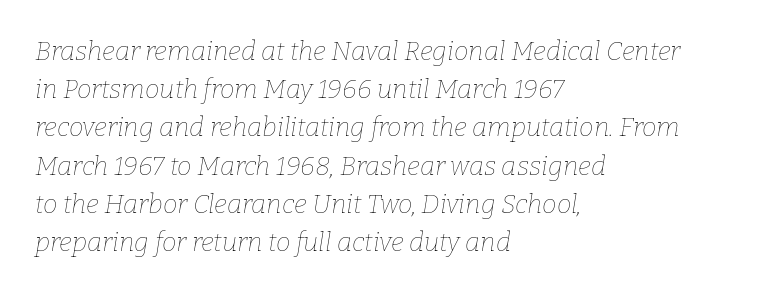
{"italic": "yes", "lean": "right", "slant_degrees": 9, "bold": "no", "underline": "no", "align": "left", "line_spacing": "normal", "line_spacing_ratio": 1.47, "letter_spacing": "normal", "letter_spacing_em": 0.0, "glyph_px": 26}
